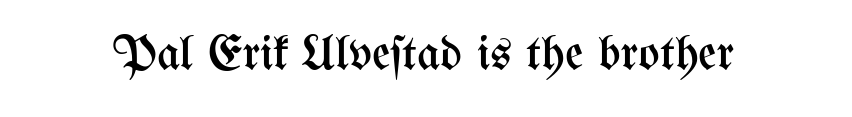
The line texture is even and compact thanks to regular tracking. The passage shown is typed in a proportional face where columns would drift. The string is rendered with underlining switched off. The typography opts for an upright posture over an oblique one. Compared with a typical body face, this is equally light or lighter still.
